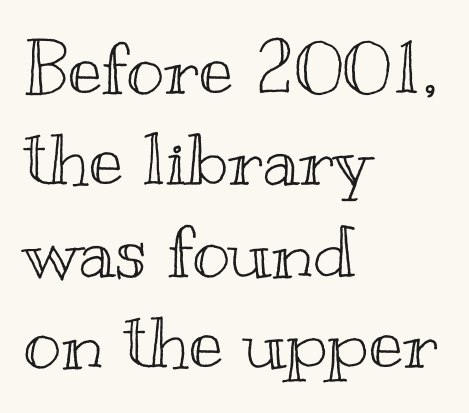
Q: Is the text italic (slanted)? A: No, it is upright.
Q: Is the text underlined? A: No.
Q: How is the paragraph aligned? A: Left-aligned.
Q: Is the spacing between letters normal or unusually wide? A: Normal.
Q: Is the spacing between lines tight, normal or loose? A: Normal.
Q: Width (condensed, normal, or wide)? A: Wide.
Q: x-height? A: Small.
Q: Monospaced? A: No.
